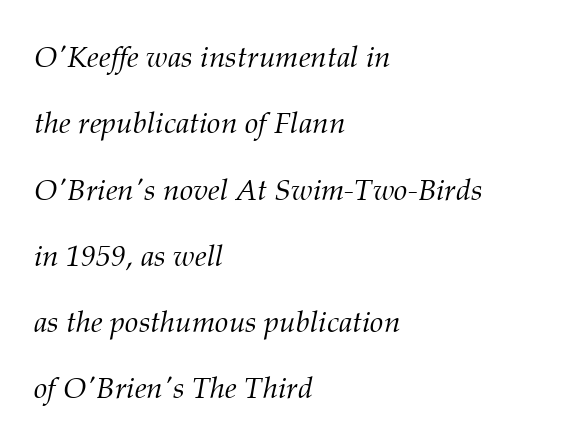
{"serif": "yes", "italic": "yes", "lean": "right", "slant_degrees": 12, "bold": "no", "weight": "light", "width": "normal", "stroke_contrast": "medium", "x_height": "medium", "monospaced": "no", "underline": "no", "align": "left", "line_spacing": "loose", "line_spacing_ratio": 2.21, "letter_spacing": "normal", "letter_spacing_em": 0.0, "glyph_px": 30}
